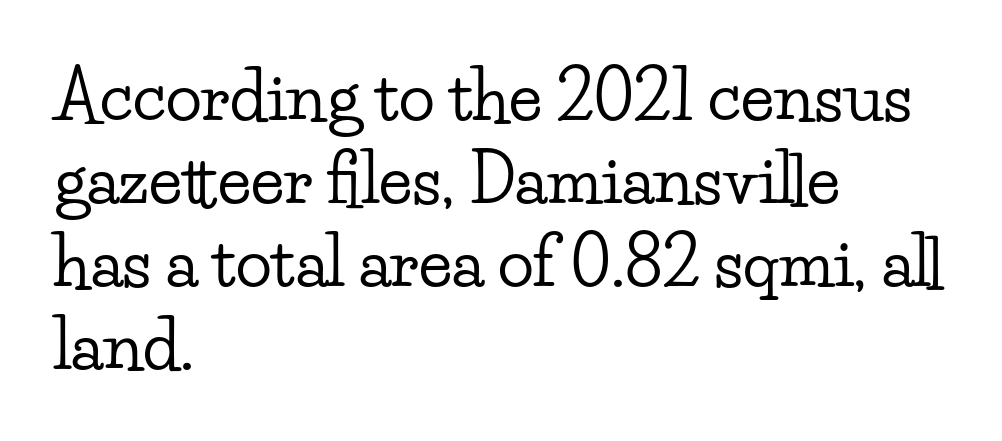
{"serif": "yes", "italic": "no", "width": "wide", "stroke_contrast": "low", "x_height": "small", "monospaced": "no", "underline": "no", "align": "left", "line_spacing_ratio": 1.24, "letter_spacing": "normal", "letter_spacing_em": 0.0, "glyph_px": 67}
